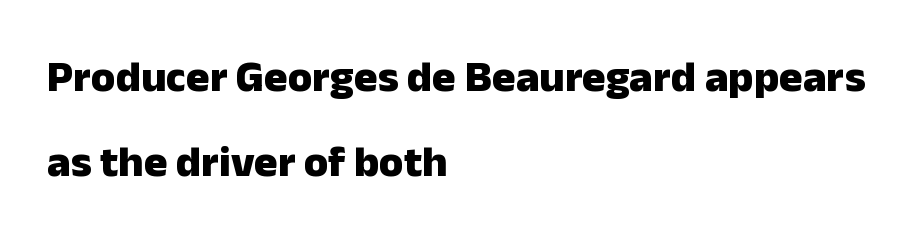
The image shows 44 px heavy sans-serif type, upright; set left-aligned, loose line spacing (1.94x), normal letter spacing, not underlined; low stroke contrast and a medium x-height.
